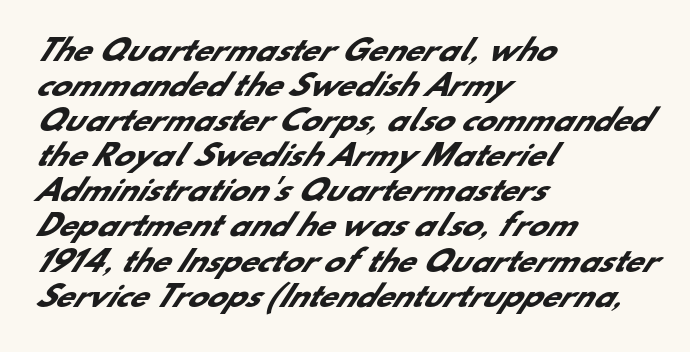
Q: Is the text bold? A: Yes.
Q: Is the typeface a serif or a sans-serif typeface? A: Sans-serif.
Q: Is the text underlined? A: No.
Q: How is the paragraph aligned? A: Left-aligned.
Q: Is the spacing between letters normal or unusually wide? A: Normal.
Q: Width (condensed, normal, or wide)? A: Normal.
Q: Stroke contrast? A: Low.
Q: x-height? A: Small.
Q: Monospaced? A: No.
